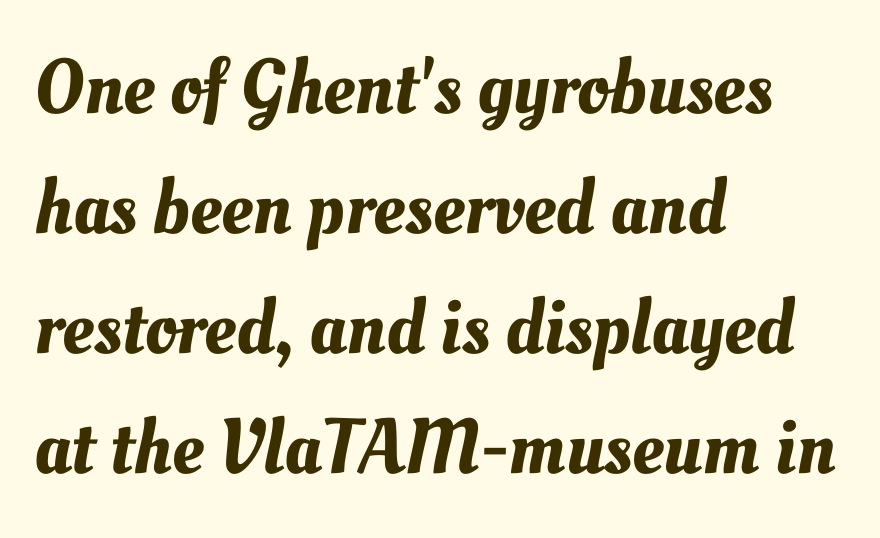
Standard letterfit; no display-style spreading of the glyphs. Descenders hang freely into open space. Reading down the column, the eye jumps a familiar distance to each next line. Reading down the block, your eye returns to a fixed left position each line.
